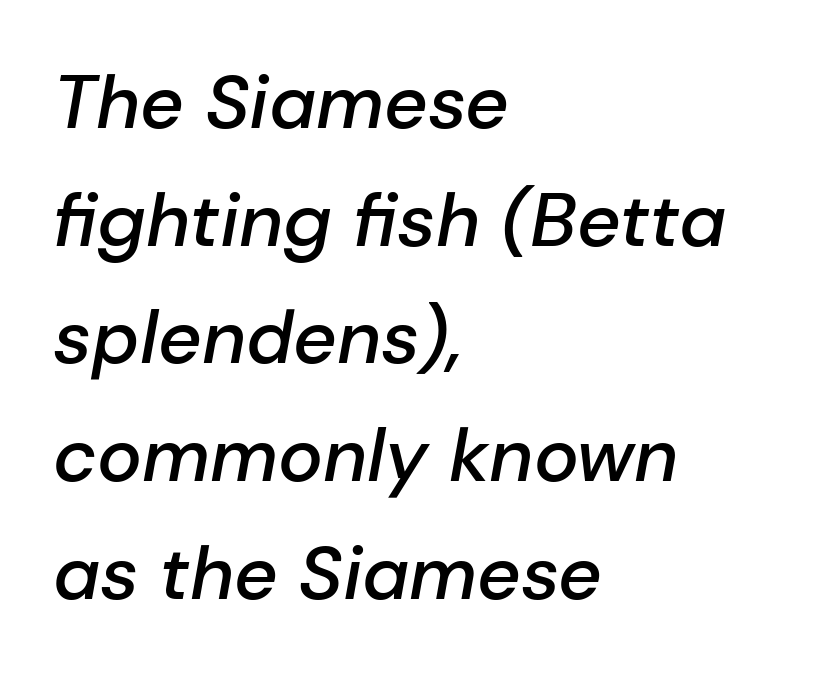
Q: Is the text bold? A: Semi-bold.
Q: Is the text italic (slanted)? A: Yes, it leans right by about 10 degrees.
Q: Is the text underlined? A: No.
Q: How is the paragraph aligned? A: Left-aligned.
Q: Is the spacing between letters normal or unusually wide? A: Normal.
Q: Is the spacing between lines tight, normal or loose? A: Normal.
Q: Width (condensed, normal, or wide)? A: Normal.
Q: Stroke contrast? A: Low.
Q: x-height? A: Medium.
Q: Monospaced? A: No.
